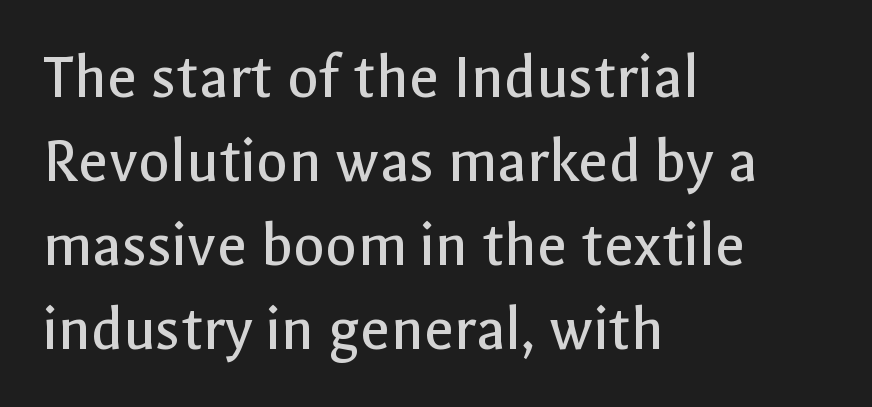
Is there much room between lines? A standard amount, neither cramped nor airy. Notice how the stems are strictly vertical — no italics here. Tracking value appears to be zero — textbook default spacing. The area under the type is left untouched.
